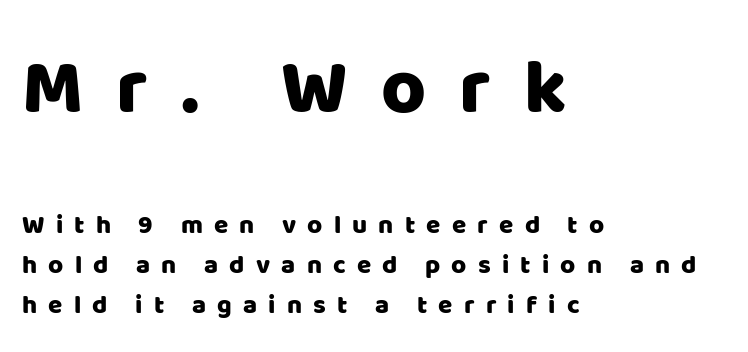
Here the designer chose a conventional face with non-uniform glyph widths. Here the glyphs are tracked loosely, breaking word shapes into spaced letters. Larger block? The one above; the one below is distinctly smaller. A roman cut, with each character standing at attention. The typeface chosen for these lines omits serifs.
